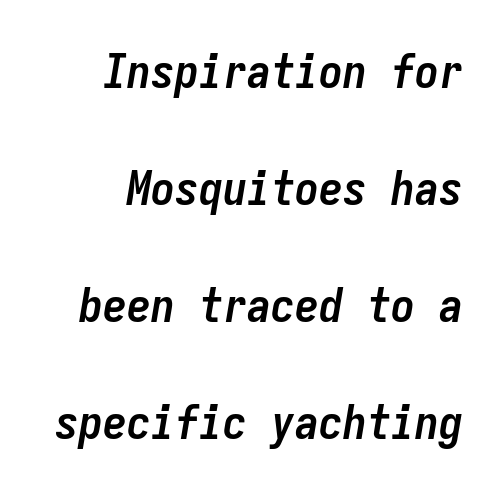
The image shows 48 px semibold, condensed type, italic (leaning right), monospaced; set loose line spacing (2.44x), normal letter spacing, not underlined; low stroke contrast and a medium x-height.
